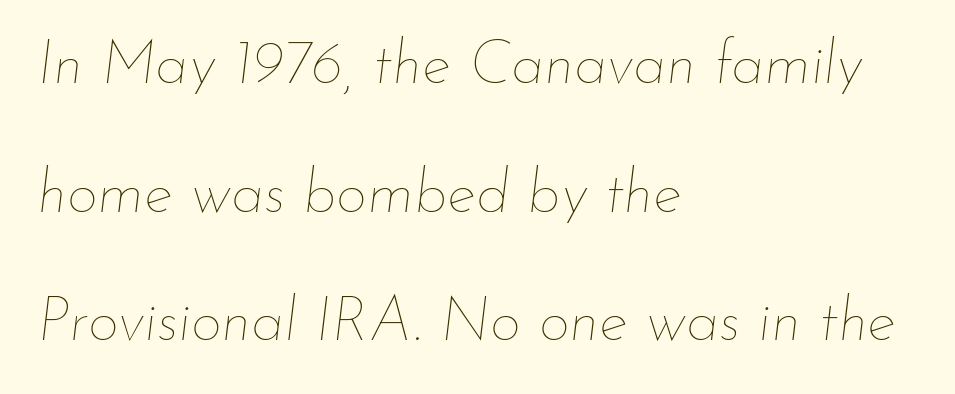
Clear beneath every line of the passage. Ink coverage per letter is moderate at most. Note the varied advance widths — an 'i' is clearly narrower than an 'm'. The rag falls on the right side of this text block. You can tell it's italic because the verticals aren't actually vertical. Line spacing here is loose.
